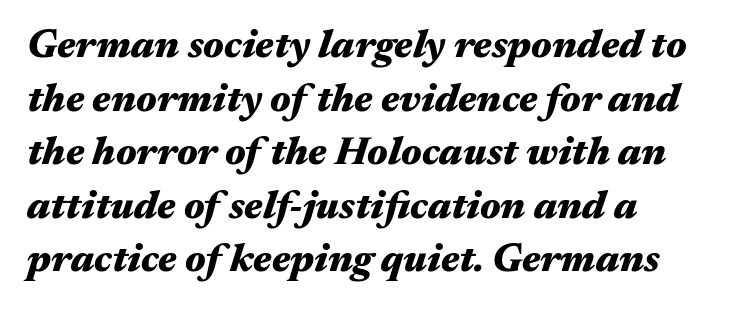
The image shows 40 px heavy, wide type, italic (leaning right); set left-aligned, normal line spacing (1.34x), normal letter spacing, not underlined; medium stroke contrast and a medium x-height.
